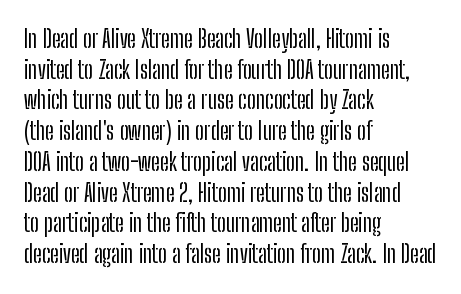
These lines stack with their left ends in a neat column. This sample uses plain, unmodified letter spacing. Rows of type keep a routine distance in the vertical direction. The glyphs are unaccompanied by any horizontal stroke below them. Vertical strokes here are truly vertical.
